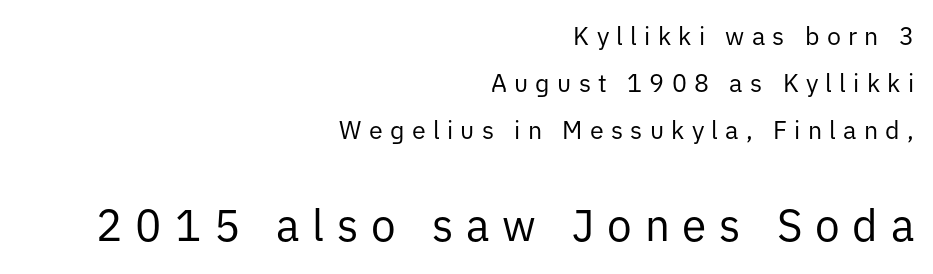
{"serif": "no", "italic": "no", "bold": "no", "weight": "regular", "width": "normal", "stroke_contrast": "low", "x_height": "medium", "monospaced": "no", "underline": "no", "align": "right", "line_spacing_ratio": 1.88, "letter_spacing": "wide", "letter_spacing_em": 0.29, "larger_block": "second", "size_ratio": 1.76, "glyph_px": 44}
